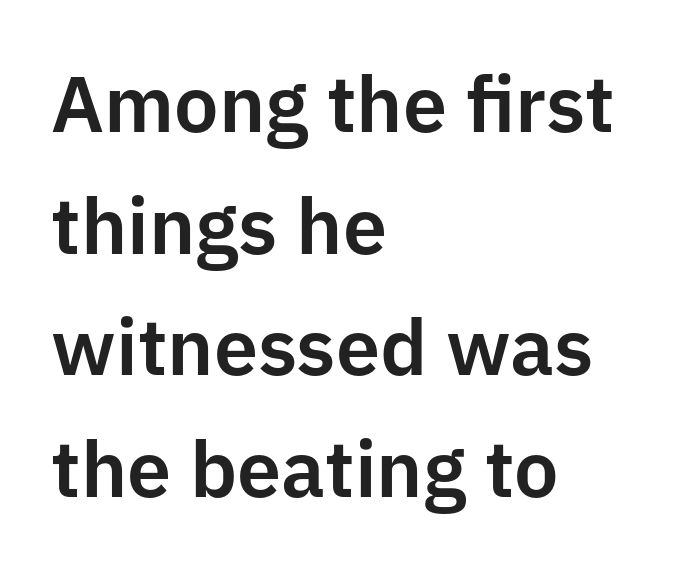
Q: Is the text italic (slanted)? A: No, it is upright.
Q: Is the typeface a serif or a sans-serif typeface? A: Sans-serif.
Q: Is the text underlined? A: No.
Q: How is the paragraph aligned? A: Left-aligned.
Q: Is the spacing between letters normal or unusually wide? A: Normal.
Q: Is the spacing between lines tight, normal or loose? A: Normal.
Q: Width (condensed, normal, or wide)? A: Normal.
Q: Stroke contrast? A: Low.
Q: x-height? A: Medium.
Q: Monospaced? A: No.
